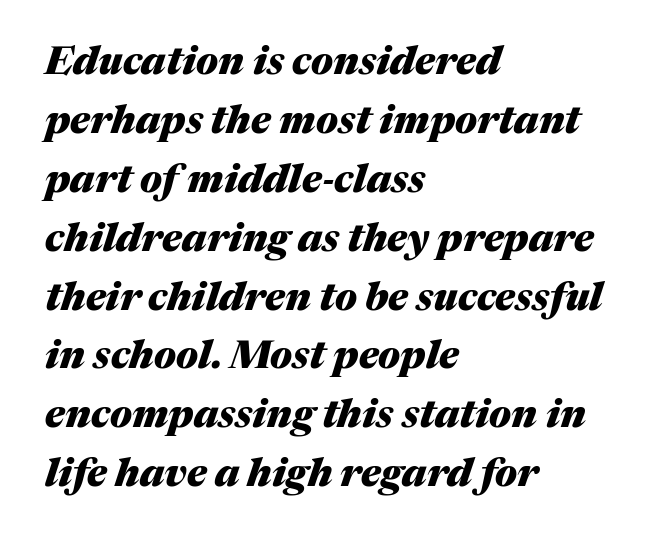
The image shows 39 px heavy type, italic (leaning right); set left-aligned, normal line spacing (1.51x), normal letter spacing, not underlined; medium stroke contrast and a medium x-height.
